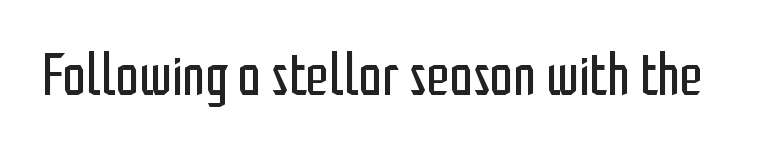
The image shows 58 px regular-weight, condensed sans-serif type, upright; set normal letter spacing, not underlined; low stroke contrast and a medium x-height.
